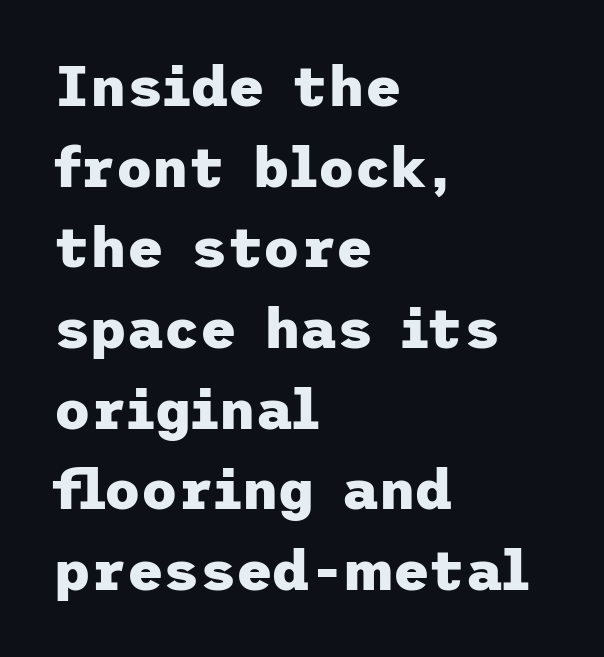
{"serif": "no", "italic": "no", "bold": "yes", "weight": "heavy", "width": "normal", "stroke_contrast": "low", "x_height": "medium", "underline": "no", "align": "left", "line_spacing": "normal", "line_spacing_ratio": 1.44, "letter_spacing": "normal", "letter_spacing_em": 0.0, "glyph_px": 56}
